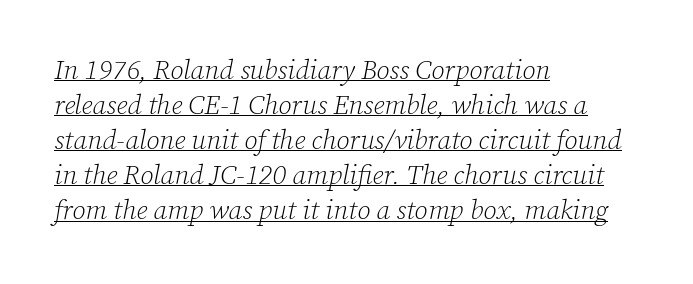
Q: Is the text bold? A: No.
Q: Is the text italic (slanted)? A: Yes, it leans right by about 12 degrees.
Q: Is the text underlined? A: Yes.
Q: How is the paragraph aligned? A: Left-aligned.
Q: Is the spacing between letters normal or unusually wide? A: Normal.
Q: Is the spacing between lines tight, normal or loose? A: Normal.
